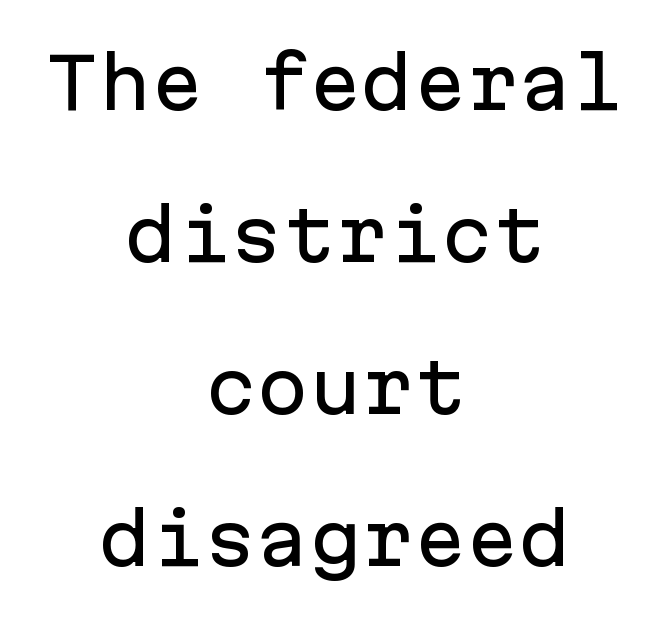
Looks like terminal output: every glyph gets an equal slot. Rows of type keep a wide berth in the vertical direction. No feet cap the strokes, marking this as sans-serif type. Anything drawn beneath the words? Only blank space.
